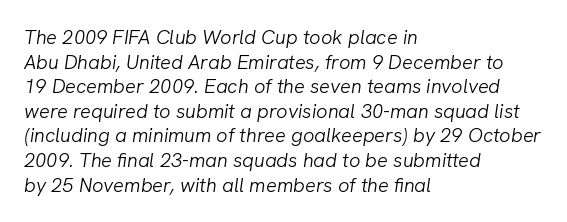
Q: Is the text bold? A: No.
Q: Is the text italic (slanted)? A: Yes, it leans right by about 8 degrees.
Q: Is the text underlined? A: No.
Q: How is the paragraph aligned? A: Left-aligned.
Q: Is the spacing between letters normal or unusually wide? A: Normal.
